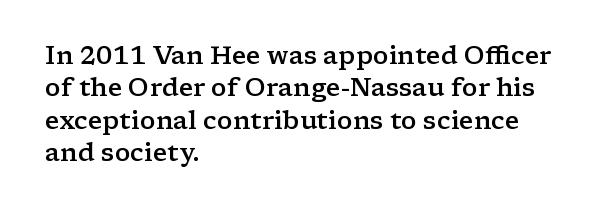
Q: Is the text bold? A: Semi-bold.
Q: Is the text italic (slanted)? A: No, it is upright.
Q: Is the text underlined? A: No.
Q: How is the paragraph aligned? A: Left-aligned.
Q: Is the spacing between letters normal or unusually wide? A: Normal.
Q: Is the spacing between lines tight, normal or loose? A: Normal.
